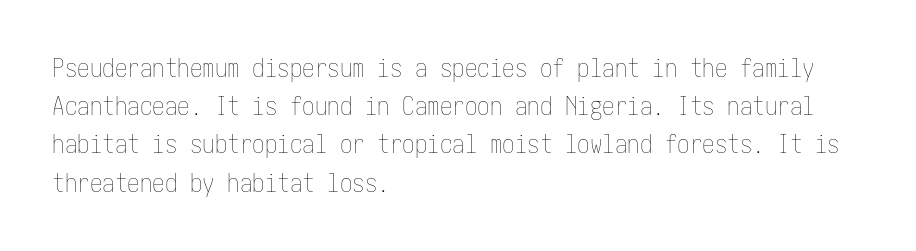
The image shows 25 px text type, upright; set left-aligned, normal line spacing (1.53x), normal letter spacing, not underlined.
